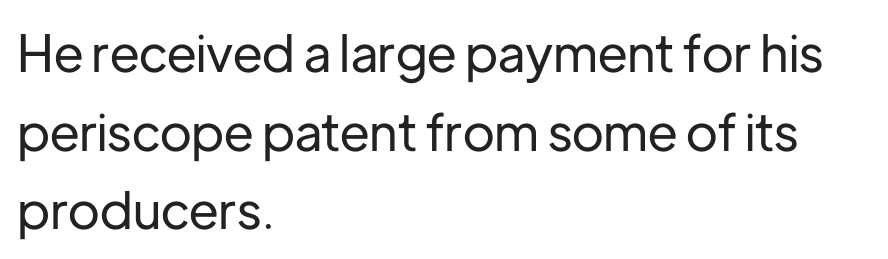
{"serif": "no", "italic": "no", "width": "normal", "stroke_contrast": "low", "x_height": "medium", "monospaced": "no", "underline": "no", "align": "left", "line_spacing": "normal", "line_spacing_ratio": 1.54, "letter_spacing": "normal", "letter_spacing_em": 0.0, "glyph_px": 51}
